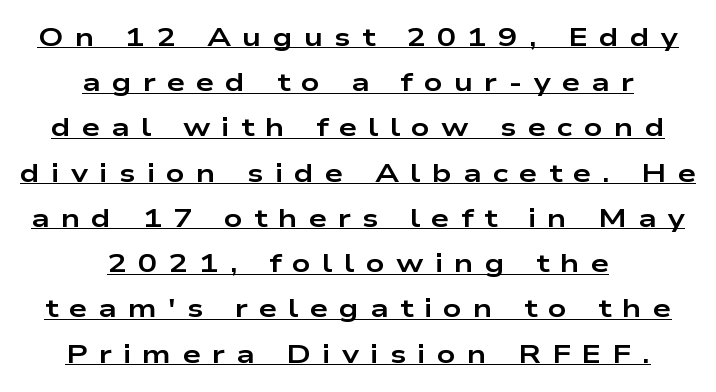
Emphasis by weight is at full strength: bold. Each line is balanced around a shared central axis. These characters rest on top of a visible drawn line. The rendering inserts visible extra space after every character.
